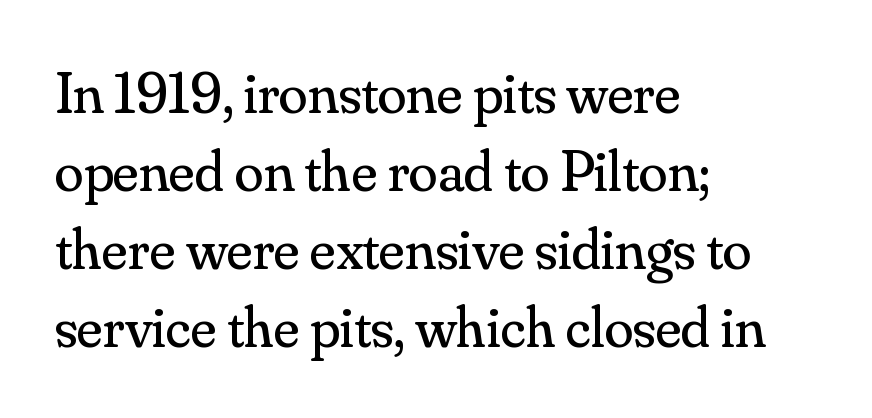
{"serif": "yes", "italic": "no", "bold": "no", "weight": "regular", "width": "normal", "stroke_contrast": "medium", "x_height": "small", "monospaced": "no", "underline": "no", "align": "left", "line_spacing": "normal", "line_spacing_ratio": 1.32, "letter_spacing": "normal", "letter_spacing_em": 0.0, "glyph_px": 59}
